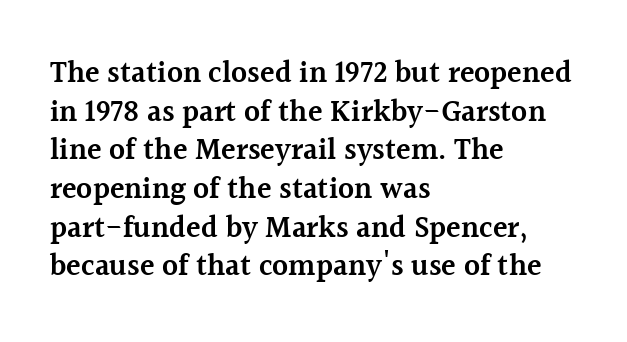
{"serif": "yes", "italic": "no", "bold": "semi", "weight": "semibold", "width": "normal", "x_height": "medium", "monospaced": "no", "underline": "no", "align": "left", "line_spacing": "normal", "line_spacing_ratio": 1.29, "letter_spacing": "normal", "letter_spacing_em": 0.0, "glyph_px": 30}
